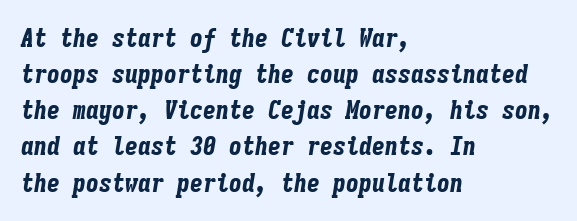
Line beginnings align vertically; line endings do not. This is oblique type, the kind used for emphasis or titles. The letterforms sit shoulder to shoulder at normal distance. Typesetter's note: full bold, strokes at maximum text heaviness. Honestly, there is no underline to notice here at all.
